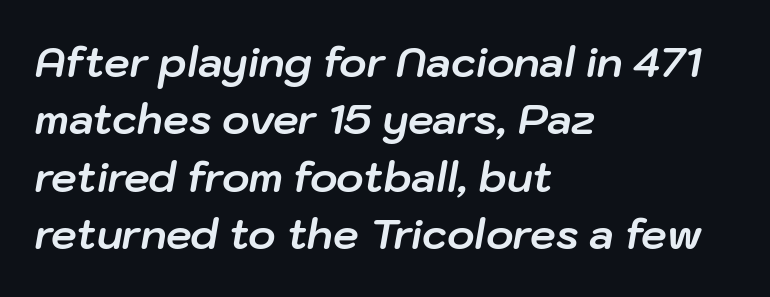
{"italic": "yes", "lean": "right", "slant_degrees": 10, "bold": "yes", "weight": "bold", "width": "normal", "stroke_contrast": "low", "x_height": "medium", "monospaced": "no", "underline": "no", "align": "left", "line_spacing": "normal", "line_spacing_ratio": 1.4, "letter_spacing": "normal", "letter_spacing_em": 0.0, "glyph_px": 41}
